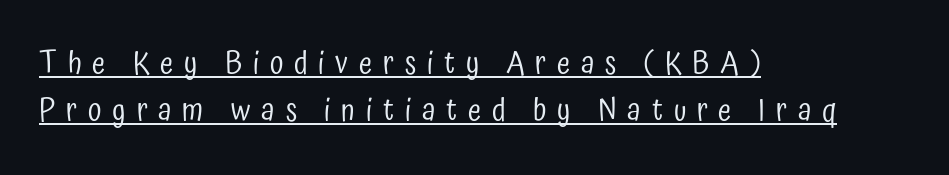
The image shows 30 px regular-weight, condensed sans-serif type, upright; set left-aligned, normal line spacing (1.56x), unusually wide letter spacing (+0.36 em), underlined; low stroke contrast and a medium x-height.
